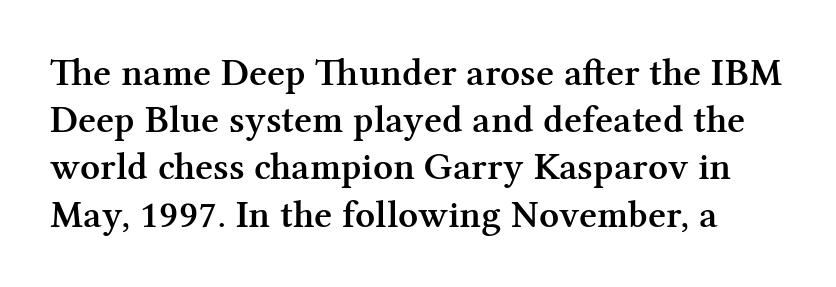
The image shows 39 px semibold serif type, upright; set line spacing 1.21x, normal letter spacing, not underlined; medium stroke contrast and a medium x-height.
